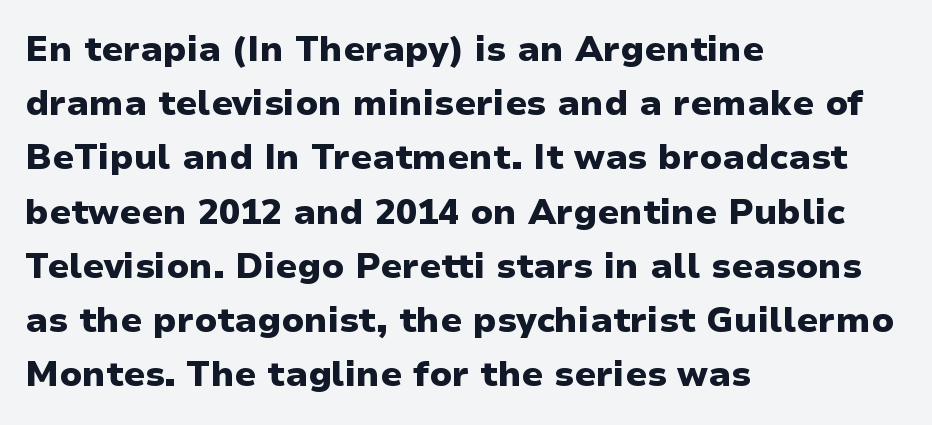
{"serif": "no", "italic": "no", "bold": "yes", "weight": "heavy", "width": "normal", "stroke_contrast": "low", "x_height": "medium", "monospaced": "no", "underline": "no", "align": "left", "line_spacing": "normal", "line_spacing_ratio": 1.55, "letter_spacing": "normal", "letter_spacing_em": 0.0, "glyph_px": 35}
